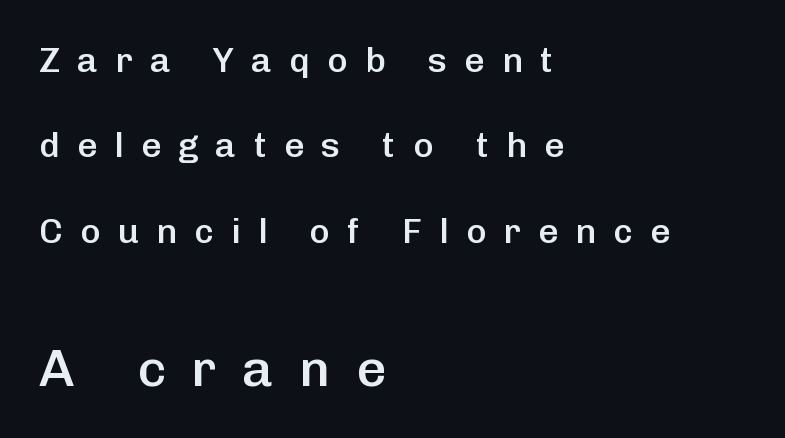
The image shows 52 px semibold sans-serif type, upright; set left-aligned, loose line spacing (2.44x), unusually wide letter spacing (+0.49 em), not underlined; the second (bottom) block is 1.49x larger; low stroke contrast and a medium x-height.
